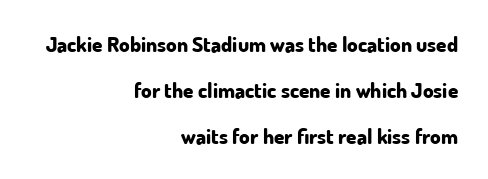
Q: Is the text bold? A: Yes.
Q: Is the text italic (slanted)? A: No, it is upright.
Q: Is the text underlined? A: No.
Q: How is the paragraph aligned? A: Right-aligned.
Q: Is the spacing between letters normal or unusually wide? A: Normal.
Q: Is the spacing between lines tight, normal or loose? A: Loose.
